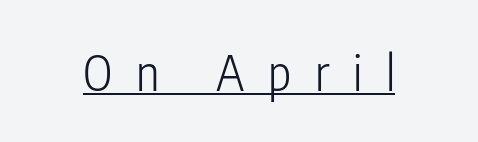
This rendering widens character spacing well past its baseline value. The axis of the letterforms is exactly vertical. Looks like someone drew a line under every word here. No heavy texture on the line: the type isn't bold. A typesetter would call this proportional, since set widths differ per character. Unlike a traditional serif, this face leaves its strokes unadorned.
